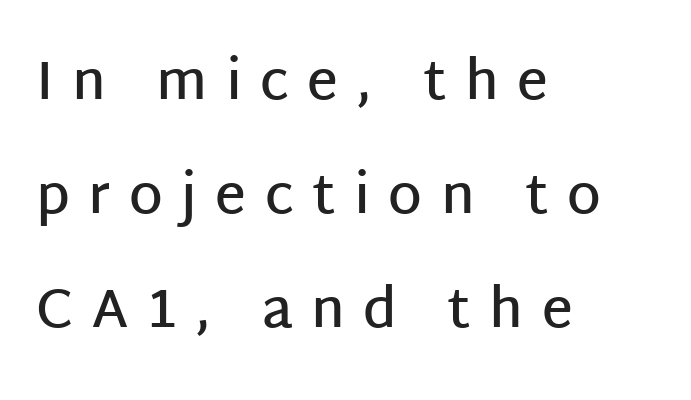
{"serif": "no", "italic": "no", "bold": "semi", "weight": "semibold", "width": "normal", "stroke_contrast": "low", "x_height": "large", "monospaced": "no", "underline": "no", "align": "left", "line_spacing": "loose", "line_spacing_ratio": 2.11, "letter_spacing": "wide", "letter_spacing_em": 0.34, "glyph_px": 54}
